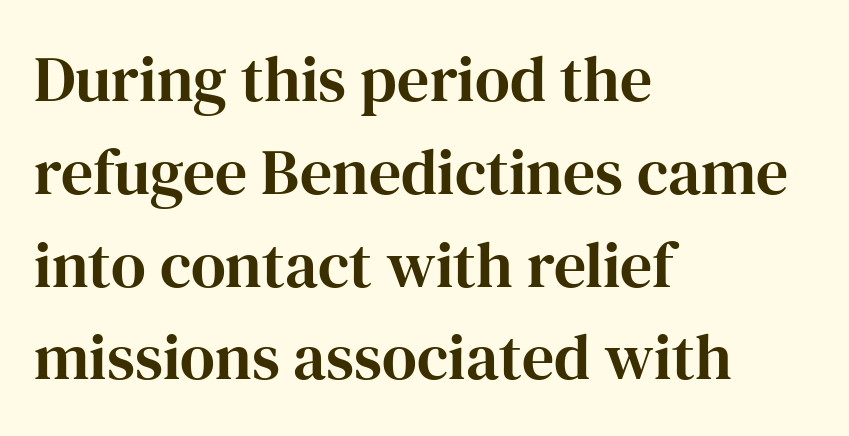
The image shows 64 px serif type, upright; set left-aligned, normal line spacing (1.45x), normal letter spacing, not underlined; high stroke contrast and a medium x-height.
